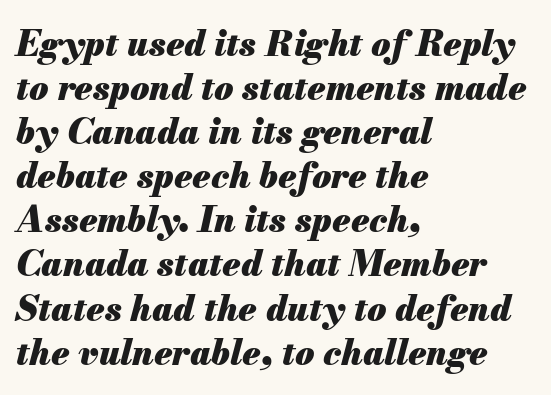
Q: Is the text bold? A: Yes.
Q: Is the text italic (slanted)? A: Yes, it leans right by about 13 degrees.
Q: Is the text underlined? A: No.
Q: How is the paragraph aligned? A: Left-aligned.
Q: Is the spacing between letters normal or unusually wide? A: Normal.
Q: Is the spacing between lines tight, normal or loose? A: Normal.
Q: Width (condensed, normal, or wide)? A: Normal.
Q: Stroke contrast? A: Medium.
Q: x-height? A: Small.
Q: Monospaced? A: No.
